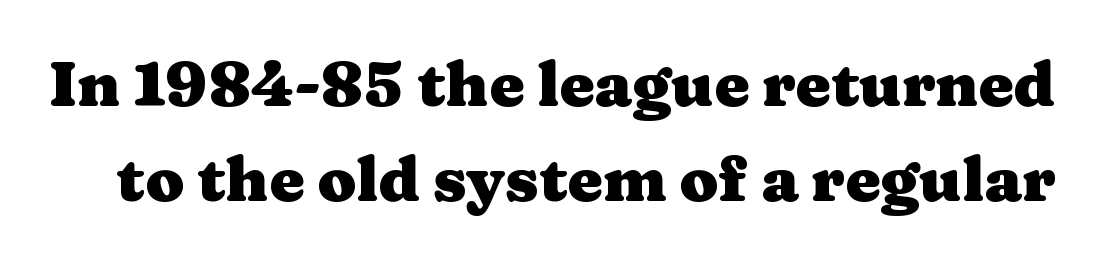
The image shows 63 px heavy, wide serif type, upright; set normal line spacing (1.51x), normal letter spacing, not underlined; medium stroke contrast and a medium x-height.
